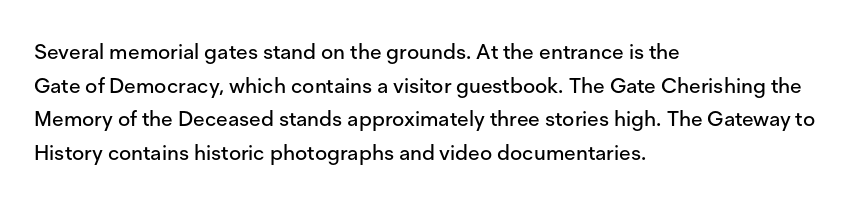
Between one letter and the next there's only the usual sliver of space. The baseline area is clear. Vertically, the passage feels balanced, rows spaced as you'd expect. This sample is left-justified, so line endings fall wherever the words run out.
